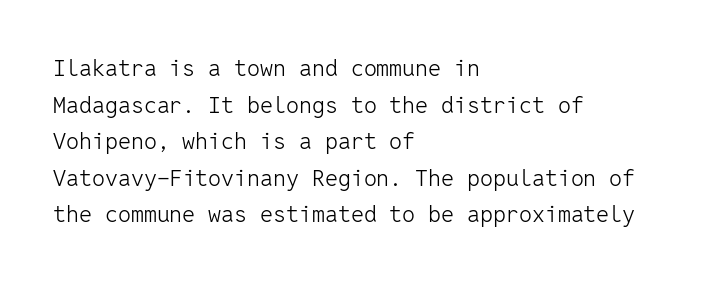
Notice how descenders clear the ascenders below comfortably — that's standard leading. Heft: none added — not bold. Posture: upright roman. The tracking reads as untouched default to a designer's eye. If you drew a ruler down the left edge, every line would touch it.
